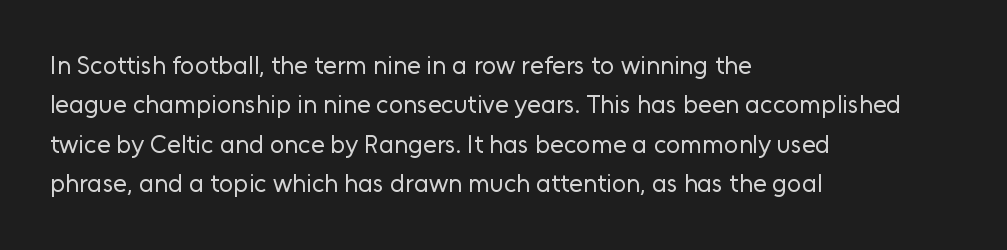
This block has exactly the height ordinary leading produces. Heft: none added — not bold. The face used here is rendered with its standard letterfit. Horizontally, the lines are justified to the leading edge only.
